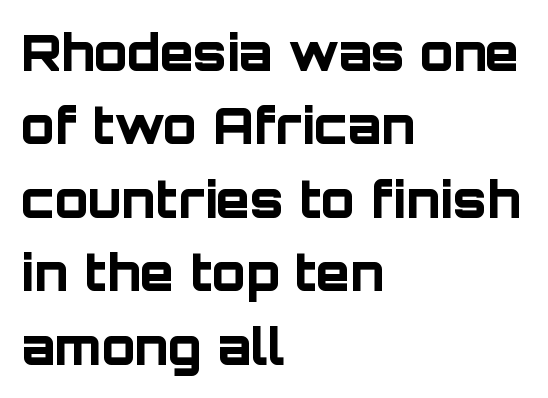
Default kerning and tracking; the words read as compact shapes. Proportional: the letters do not fall into vertical columns. Designer's note — italics off, roman on. Leading matches the norm, producing a regular column. Caption: multi-line text, flush left, ragged right. To sum up the face: it is a sans, with no serifs.
